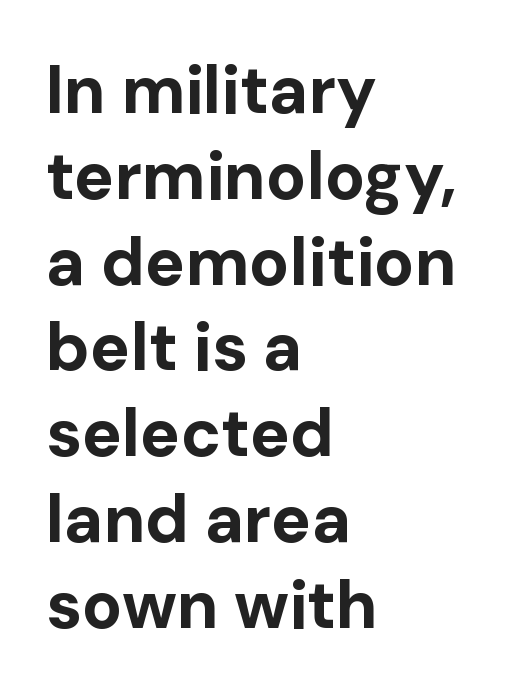
The image shows 67 px bold sans-serif type, upright; set left-aligned, normal line spacing (1.28x), normal letter spacing, not underlined; low stroke contrast and a medium x-height.
